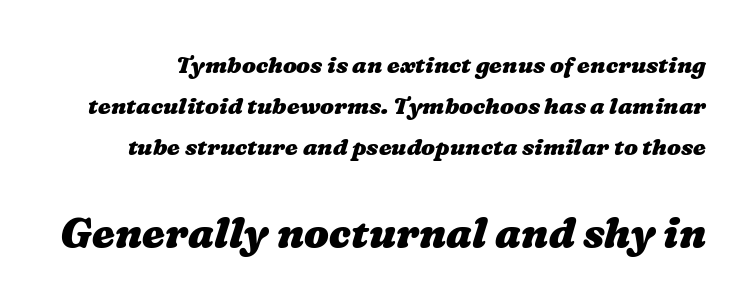
The image shows 41 px heavy, wide type; set line spacing 1.78x, normal letter spacing, not underlined; the second (bottom) block is 1.78x larger; medium stroke contrast and a medium x-height.
